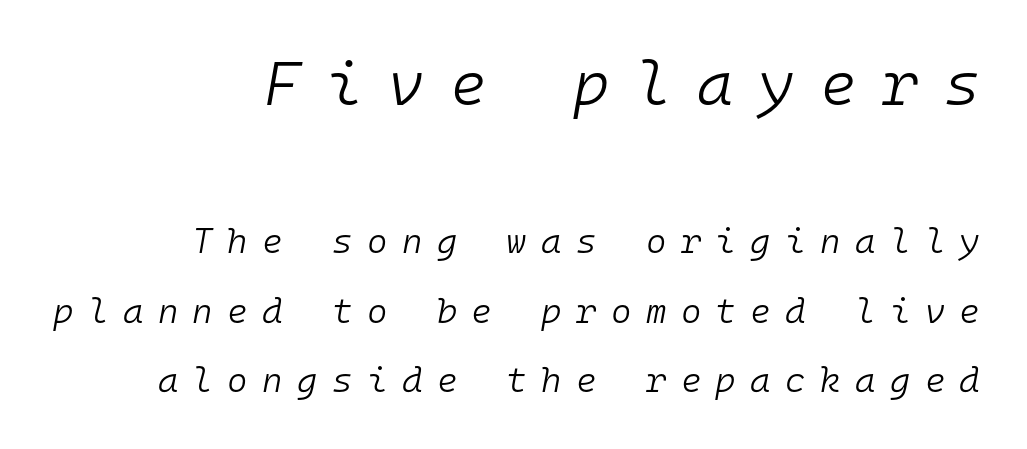
The image shows 62 px light type, italic (leaning right), monospaced; set right-aligned, loose line spacing (1.99x), unusually wide letter spacing (+0.41 em), not underlined; the first (top) block is 1.77x larger; low stroke contrast and a medium x-height.
